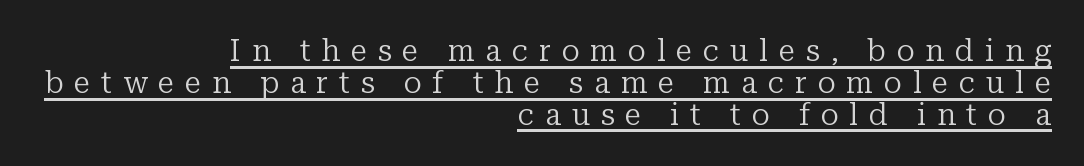
Q: Is the text bold? A: No.
Q: Is the text italic (slanted)? A: No, it is upright.
Q: Is the typeface a serif or a sans-serif typeface? A: Serif.
Q: Is the text underlined? A: Yes.
Q: How is the paragraph aligned? A: Right-aligned.
Q: Is the spacing between letters normal or unusually wide? A: Unusually wide.
Q: Is the spacing between lines tight, normal or loose? A: Tight.
Q: Width (condensed, normal, or wide)? A: Normal.
Q: Stroke contrast? A: Low.
Q: x-height? A: Medium.
Q: Monospaced? A: No.
